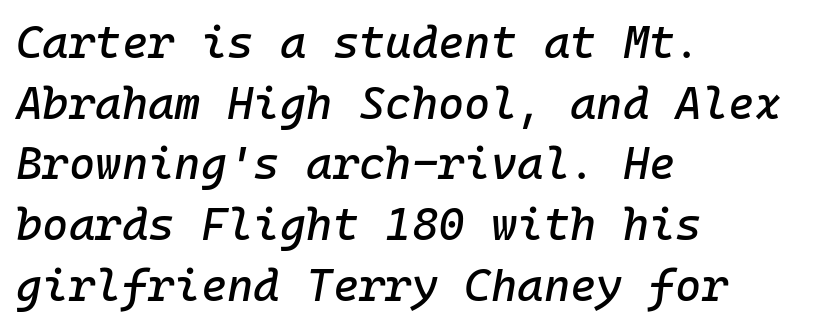
Vertically, the passage feels balanced, rows spaced as you'd expect. Every character here occupies the same horizontal width, giving the sample a typewriter-like rhythm. The letters sit at their default tracking, neither squeezed nor spread. Words float on clear page, feet unadorned. The rendering applies a slant to the glyphs.
